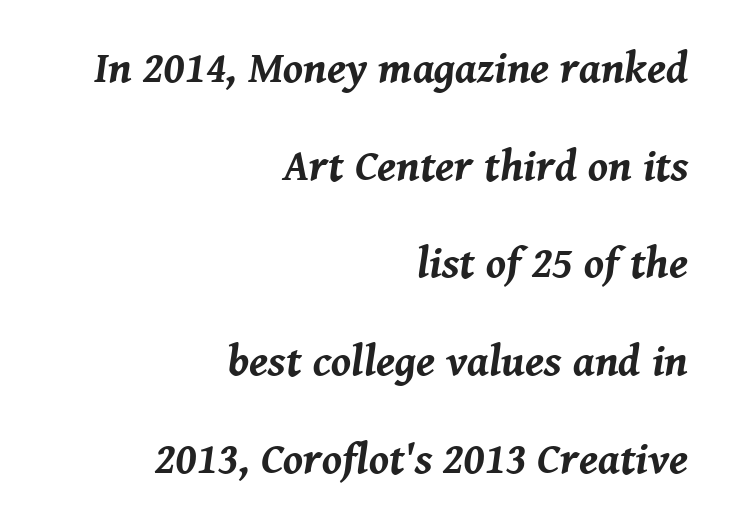
The typography opts for an oblique posture over an upright one. Proportional: the letters do not fall into vertical columns. No extra tracking has been applied to these lines. Bold? Absolutely — the strokes are thick and heavy.
